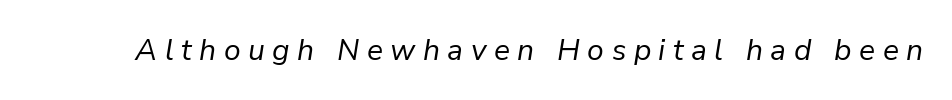
Observe the lean: these are italic letterforms. The font is comparable to plain body text, perhaps lighter. Any mark beneath the type? The region is blank. Character widths vary here, with narrow letters taking less room than wide ones.
